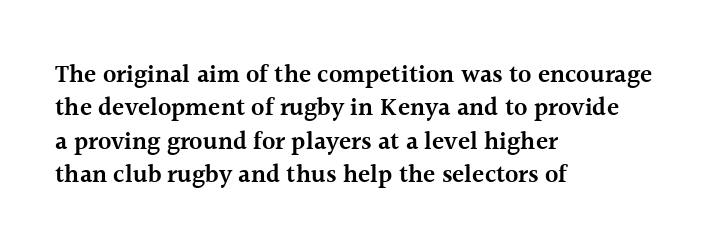
Q: Is the text bold? A: Semi-bold.
Q: Is the text italic (slanted)? A: No, it is upright.
Q: Is the text underlined? A: No.
Q: How is the paragraph aligned? A: Left-aligned.
Q: Is the spacing between letters normal or unusually wide? A: Normal.
Q: Is the spacing between lines tight, normal or loose? A: Normal.
